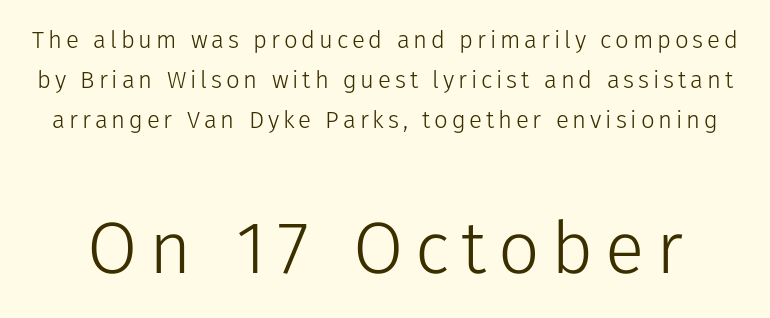
The image shows 73 px light sans-serif type, upright; set normal line spacing (1.67x), not underlined; the second (bottom) block is 3.04x larger; low stroke contrast and a medium x-height.
